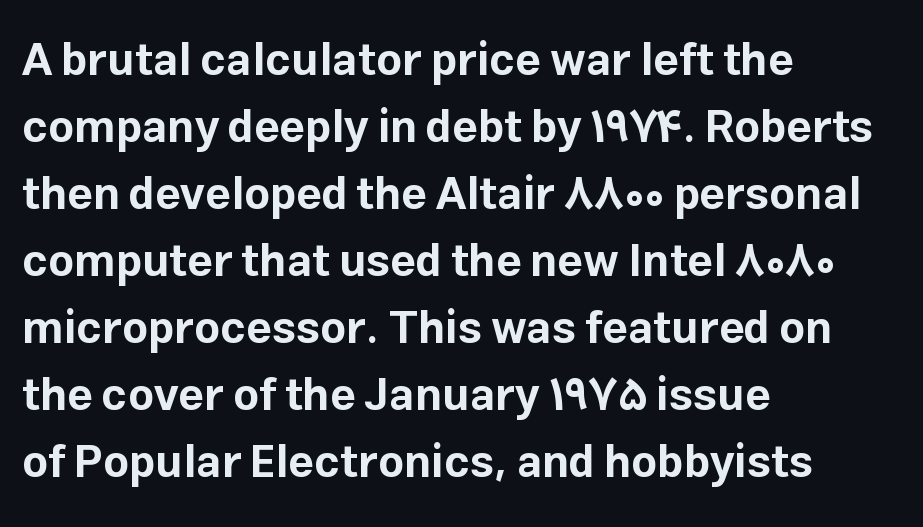
The image shows 45 px bold sans-serif type, upright; set left-aligned, normal line spacing (1.49x), normal letter spacing, not underlined; low stroke contrast and a medium x-height.
